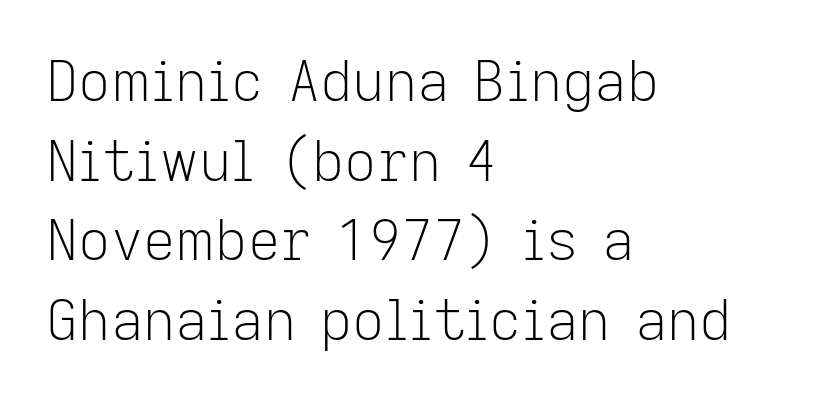
Q: Is the text bold? A: No.
Q: Is the text italic (slanted)? A: No, it is upright.
Q: Is the typeface a serif or a sans-serif typeface? A: Sans-serif.
Q: Is the text underlined? A: No.
Q: How is the paragraph aligned? A: Left-aligned.
Q: Is the spacing between letters normal or unusually wide? A: Normal.
Q: Is the spacing between lines tight, normal or loose? A: Normal.
Q: Width (condensed, normal, or wide)? A: Normal.
Q: Stroke contrast? A: Low.
Q: x-height? A: Medium.
Q: Monospaced? A: No.
